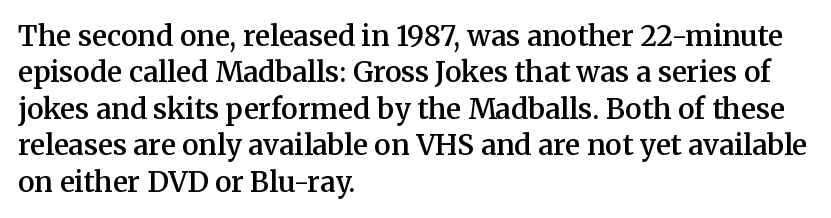
Q: Is the text bold? A: Semi-bold.
Q: Is the text italic (slanted)? A: No, it is upright.
Q: Is the typeface a serif or a sans-serif typeface? A: Serif.
Q: Is the text underlined? A: No.
Q: How is the paragraph aligned? A: Left-aligned.
Q: Is the spacing between letters normal or unusually wide? A: Normal.
Q: Is the spacing between lines tight, normal or loose? A: Normal.
Q: Width (condensed, normal, or wide)? A: Normal.
Q: Stroke contrast? A: Medium.
Q: x-height? A: Medium.
Q: Monospaced? A: No.
